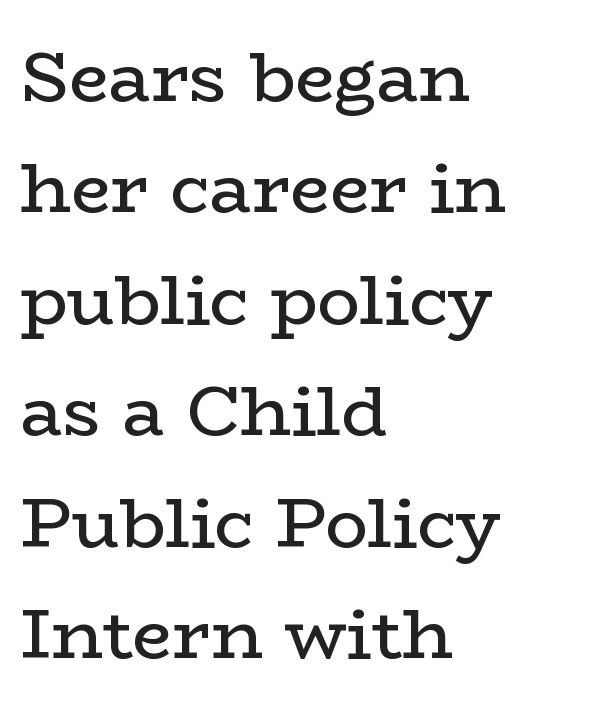
Q: Is the text bold? A: No.
Q: Is the text italic (slanted)? A: No, it is upright.
Q: Is the typeface a serif or a sans-serif typeface? A: Serif.
Q: Is the text underlined? A: No.
Q: How is the paragraph aligned? A: Left-aligned.
Q: Is the spacing between letters normal or unusually wide? A: Normal.
Q: Is the spacing between lines tight, normal or loose? A: Normal.
Q: Width (condensed, normal, or wide)? A: Wide.
Q: Stroke contrast? A: Low.
Q: x-height? A: Medium.
Q: Monospaced? A: No.
